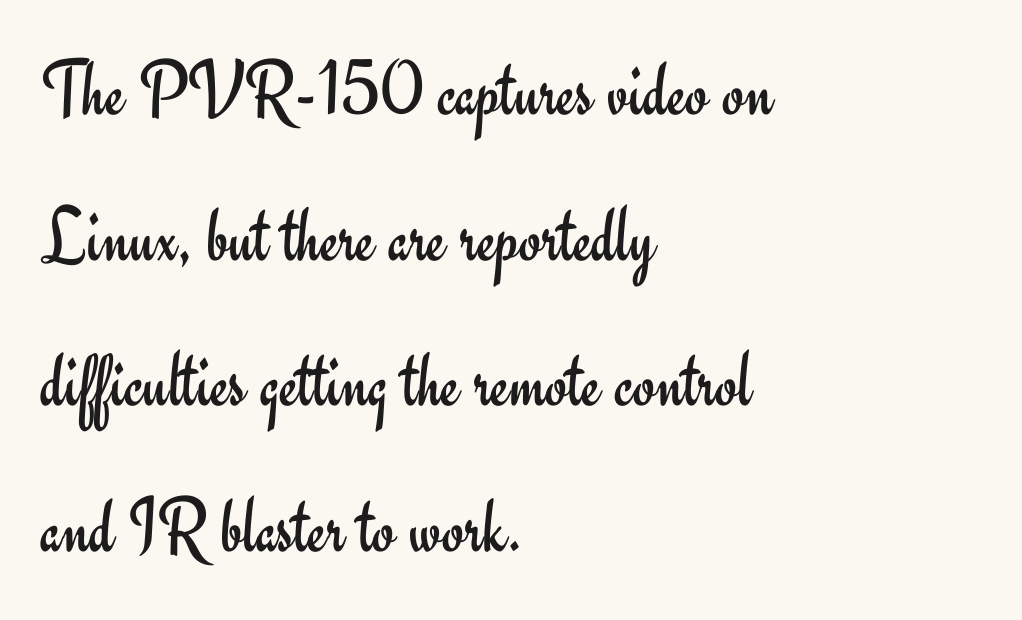
The image shows 80 px regular-weight sans-serif type; set left-aligned, line spacing 1.82x, normal letter spacing, not underlined; low stroke contrast and a small x-height.
